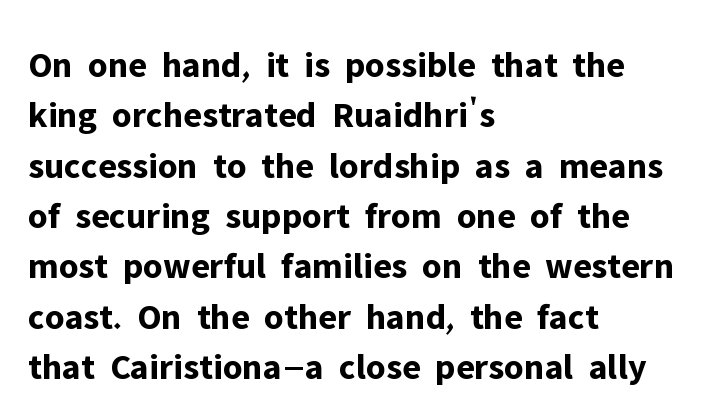
{"serif": "no", "italic": "no", "bold": "yes", "weight": "bold", "width": "normal", "stroke_contrast": "low", "x_height": "medium", "monospaced": "no", "underline": "no", "align": "left", "line_spacing": "normal", "line_spacing_ratio": 1.36, "letter_spacing": "normal", "letter_spacing_em": 0.0, "glyph_px": 37}
